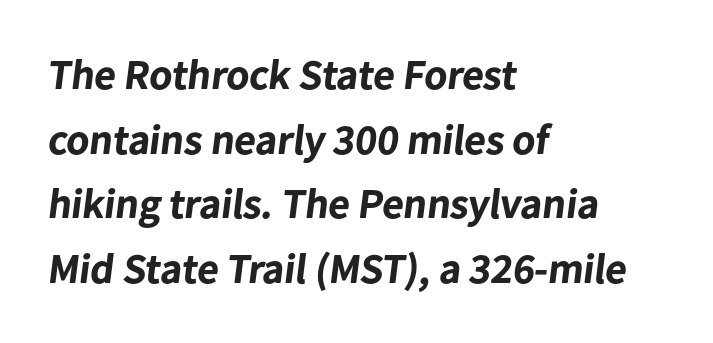
{"serif": "no", "bold": "yes", "weight": "bold", "width": "normal", "stroke_contrast": "low", "x_height": "medium", "monospaced": "no", "underline": "no", "align": "left", "line_spacing": "normal", "line_spacing_ratio": 1.54, "letter_spacing": "normal", "letter_spacing_em": 0.0, "glyph_px": 42}
